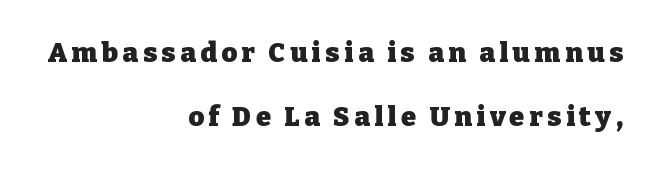
The letters stand straight up with perfectly vertical stems. A great deal of white space separates one row of letters from the next. Descender tails drop into unmarked territory. The paragraph has a hard right edge and a soft left edge. A dark, heavy texture on the line: the type is bold.
